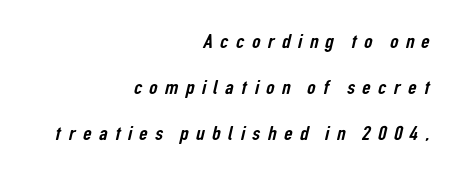
The image shows 21 px text type; set right-aligned, loose line spacing (2.19x), unusually wide letter spacing (+0.35 em), not underlined.
